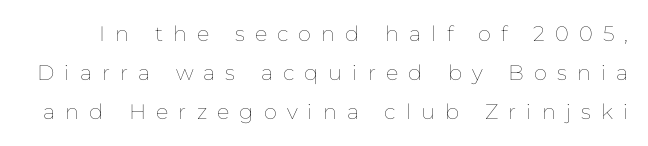
Posture: vertical. The words here are not underlined. You could only call the tracking loose — the letters float apart. On a weight scale, this lands at 450 or below.
